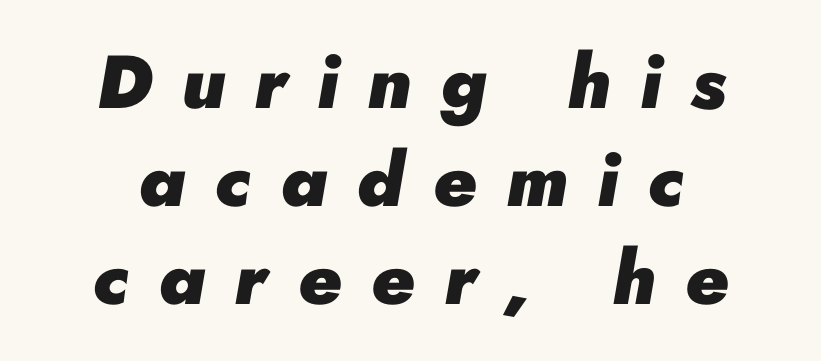
{"italic": "yes", "lean": "right", "slant_degrees": 10, "bold": "yes", "weight": "heavy", "width": "normal", "stroke_contrast": "low", "x_height": "small", "monospaced": "no", "underline": "no", "align": "center", "line_spacing": "normal", "line_spacing_ratio": 1.31, "letter_spacing": "wide", "letter_spacing_em": 0.39, "glyph_px": 75}
